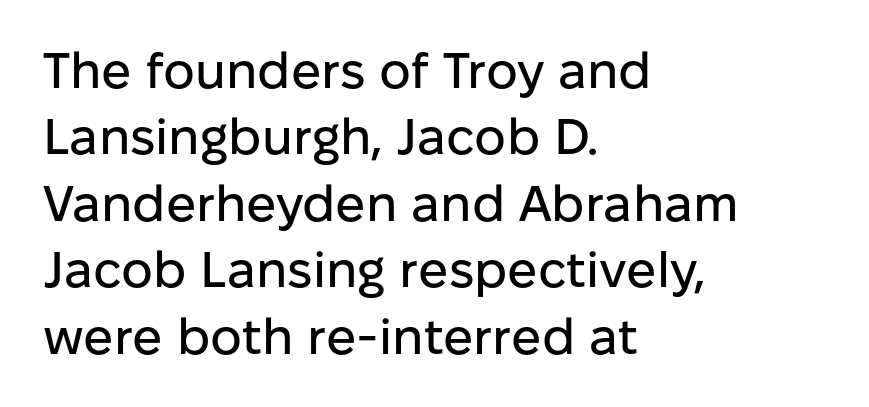
The image shows 50 px sans-serif type, upright; set left-aligned, normal line spacing (1.33x), normal letter spacing, not underlined; low stroke contrast and a medium x-height.
